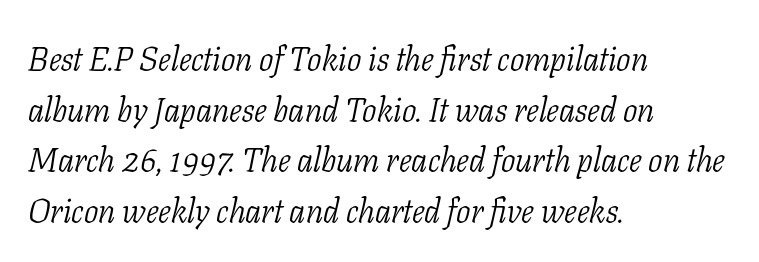
{"serif": "yes", "italic": "yes", "lean": "right", "slant_degrees": 11, "bold": "no", "weight": "light", "width": "condensed", "stroke_contrast": "low", "x_height": "medium", "monospaced": "no", "underline": "no", "align": "left", "line_spacing": "normal", "line_spacing_ratio": 1.49, "letter_spacing": "normal", "letter_spacing_em": 0.0, "glyph_px": 34}
